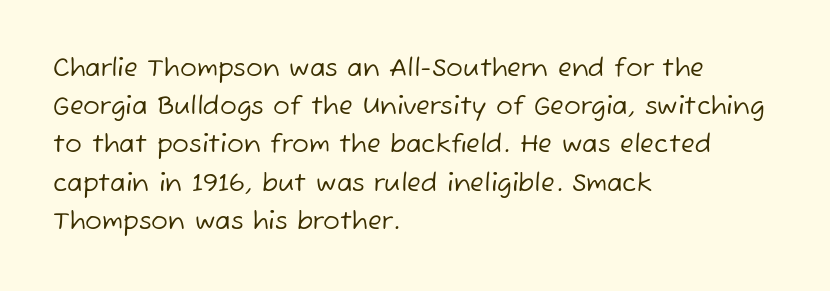
The image shows 25 px text type; set left-aligned, normal line spacing (1.53x), normal letter spacing, not underlined.
